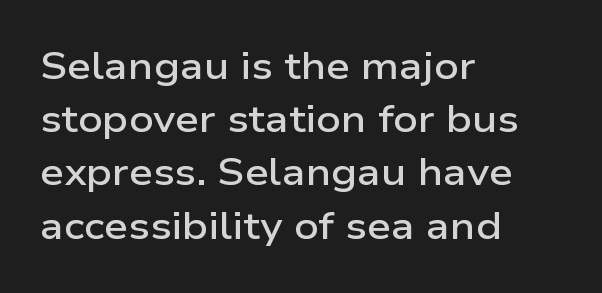
The image shows 38 px semibold, wide sans-serif type, upright; set left-aligned, normal line spacing (1.4x), normal letter spacing, not underlined; low stroke contrast and a medium x-height.
